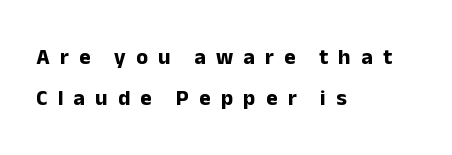
The lettering holds an erect, upright posture throughout. A clean baseline with only descenders dipping below it. Horizontally, the lines are justified to the leading edge only. Strokes here are thick enough to call this a true bold.
